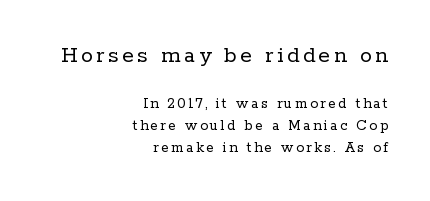
Q: Is the text bold? A: No.
Q: Is the text italic (slanted)? A: No, it is upright.
Q: Is the text underlined? A: No.
Q: How is the paragraph aligned? A: Right-aligned.
Q: Is the spacing between lines tight, normal or loose? A: Normal.
Q: Which block of text is set in a larger size, the first (top) or the second (bottom)? A: The first (top) one.
